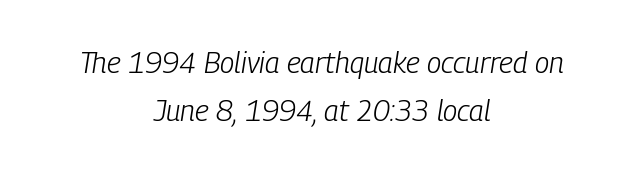
Q: Is the text bold? A: No.
Q: Is the text italic (slanted)? A: Yes, it leans right by about 9 degrees.
Q: Is the text underlined? A: No.
Q: How is the paragraph aligned? A: Centered.
Q: Is the spacing between letters normal or unusually wide? A: Normal.
Q: Is the spacing between lines tight, normal or loose? A: Normal.
Q: Width (condensed, normal, or wide)? A: Condensed.
Q: Stroke contrast? A: Low.
Q: x-height? A: Medium.
Q: Monospaced? A: No.
